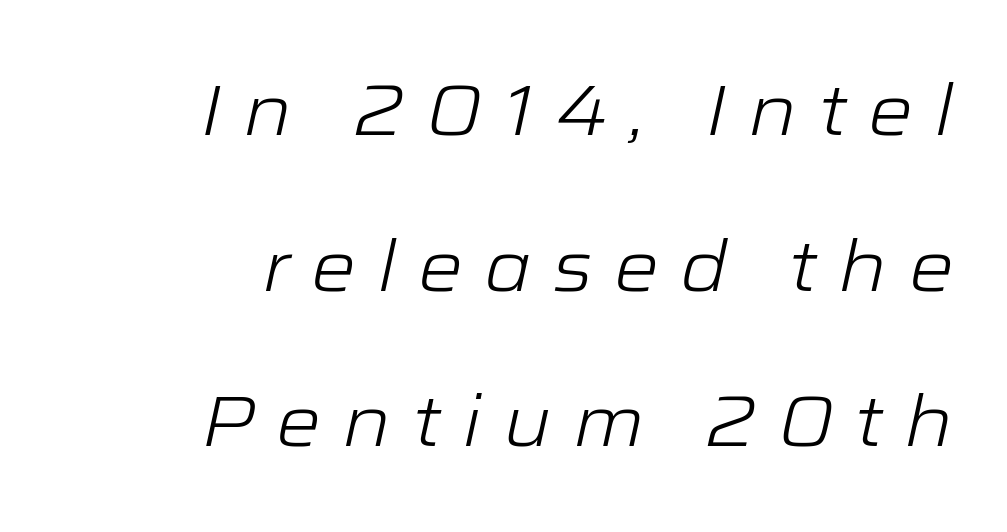
Here the designer chose a conventional face with non-uniform glyph widths. What's the leading like? Stretched, with rows far apart. Each row of text sits above clean, open space. Compared with ordinary roman type, these characters are visibly tilted. Tracking value appears strongly positive — letters spread wide. The strokes carry an ordinary text weight at most.
